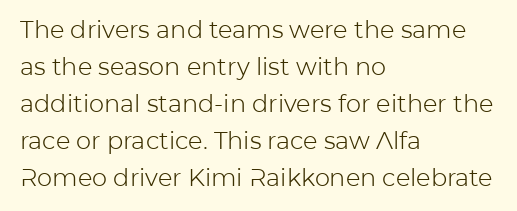
Vertical strokes here are truly vertical. Every row of glyphs begins at an identical x-position on the left. Between one letter and the next there's only the usual sliver of space. Only glyphs here, with clear space below each row.
